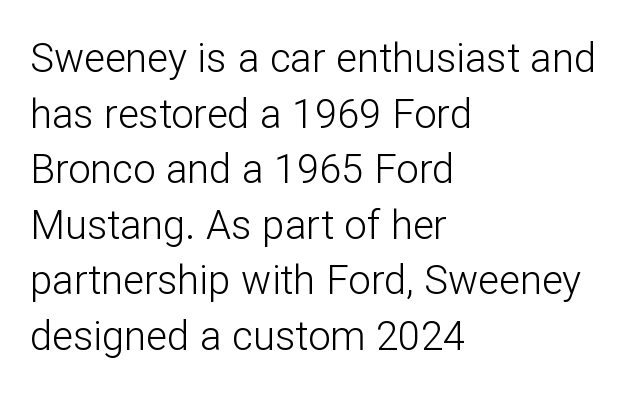
The image shows 40 px light sans-serif type, upright; set left-aligned, normal line spacing (1.39x), normal letter spacing, not underlined; low stroke contrast and a medium x-height.
